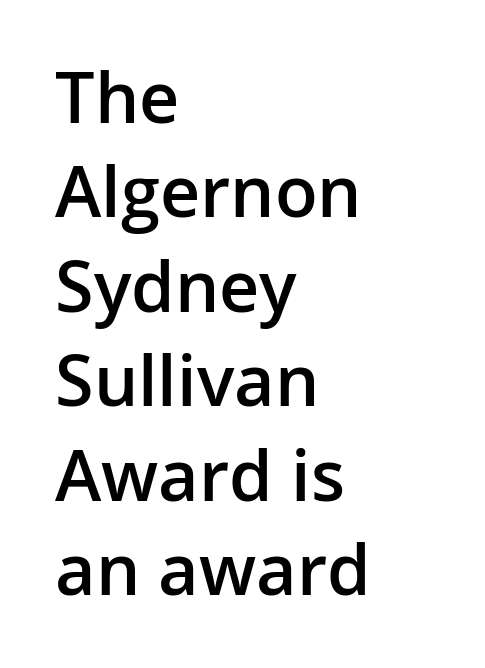
Proportional: the letters do not fall into vertical columns. Only glyphs here, with clear space below each row. The rendering keeps characters at their native spacing. Typographically, this falls in the sans-serif category.
